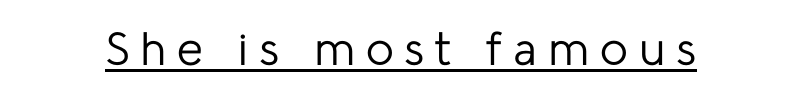
{"serif": "no", "italic": "no", "bold": "no", "weight": "regular", "width": "normal", "stroke_contrast": "low", "x_height": "medium", "monospaced": "no", "underline": "yes", "letter_spacing": "wide", "letter_spacing_em": 0.23, "glyph_px": 47}
